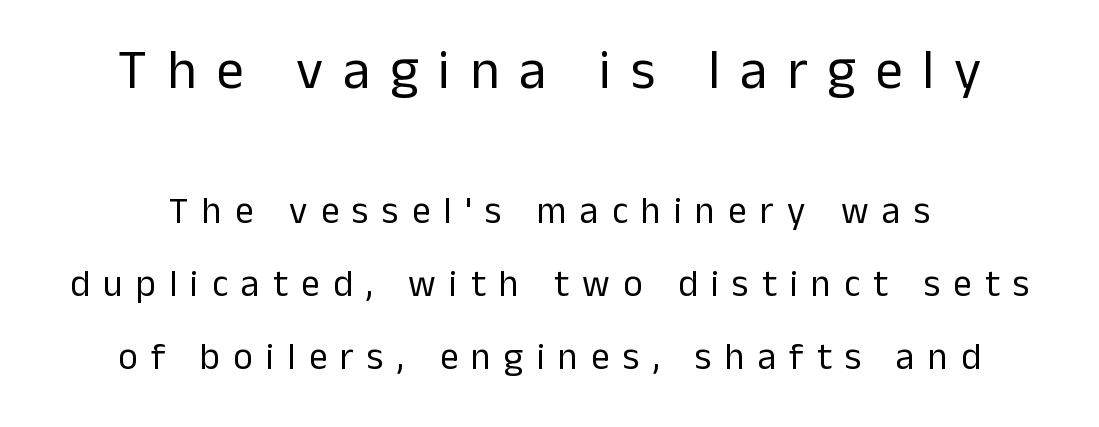
{"serif": "no", "italic": "no", "bold": "no", "weight": "regular", "width": "normal", "stroke_contrast": "low", "x_height": "medium", "monospaced": "no", "underline": "no", "align": "center", "line_spacing": "loose", "line_spacing_ratio": 1.98, "letter_spacing": "wide", "letter_spacing_em": 0.36, "larger_block": "first", "size_ratio": 1.49, "glyph_px": 55}
